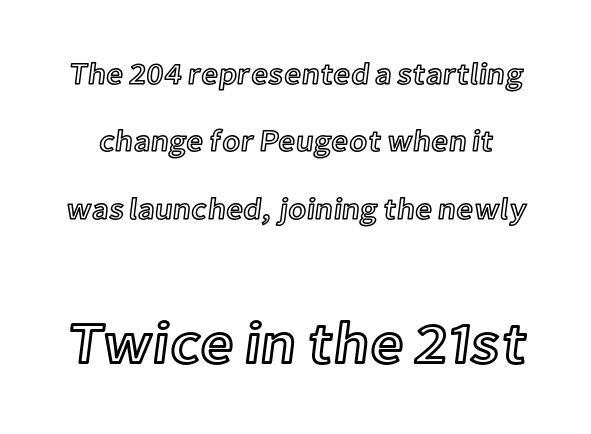
Q: Is the text italic (slanted)? A: Yes.
Q: Is the text underlined? A: No.
Q: Is the spacing between letters normal or unusually wide? A: Normal.
Q: Is the spacing between lines tight, normal or loose? A: Loose.
Q: Which block of text is set in a larger size, the first (top) or the second (bottom)? A: The second (bottom) one.
Q: Width (condensed, normal, or wide)? A: Normal.
Q: x-height? A: Medium.
Q: Monospaced? A: No.
